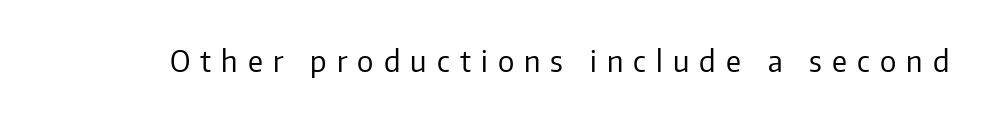
Q: Is the text bold? A: No.
Q: Is the text italic (slanted)? A: No, it is upright.
Q: Is the typeface a serif or a sans-serif typeface? A: Sans-serif.
Q: Is the text underlined? A: No.
Q: Is the spacing between letters normal or unusually wide? A: Unusually wide.
Q: Width (condensed, normal, or wide)? A: Normal.
Q: Stroke contrast? A: Low.
Q: x-height? A: Medium.
Q: Monospaced? A: No.
